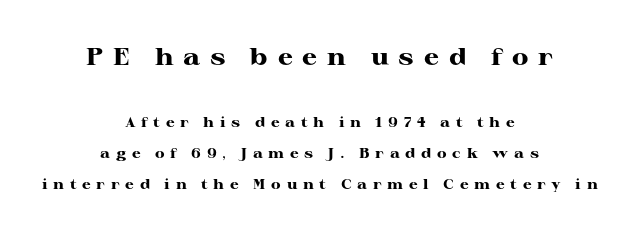
Q: Is the text bold? A: Yes.
Q: Is the text italic (slanted)? A: No, it is upright.
Q: Is the text underlined? A: No.
Q: How is the paragraph aligned? A: Centered.
Q: Is the spacing between letters normal or unusually wide? A: Unusually wide.
Q: Is the spacing between lines tight, normal or loose? A: Loose.
Q: Which block of text is set in a larger size, the first (top) or the second (bottom)? A: The first (top) one.
